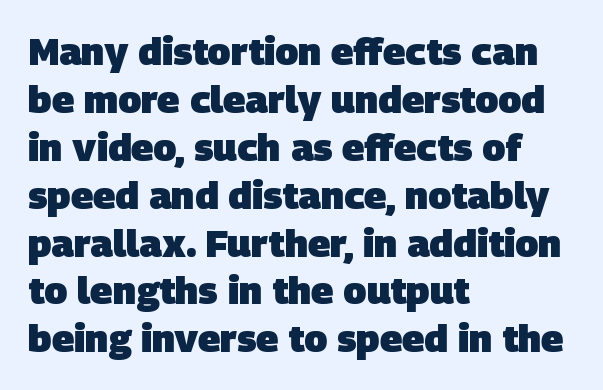
Typographically, this falls in the sans-serif category. Tracking here is standard; glyphs follow each other at the usual distance. Looks like regular typesetting: each glyph gets only the width it needs. On the weight axis this lands at bold, roughly 700.
